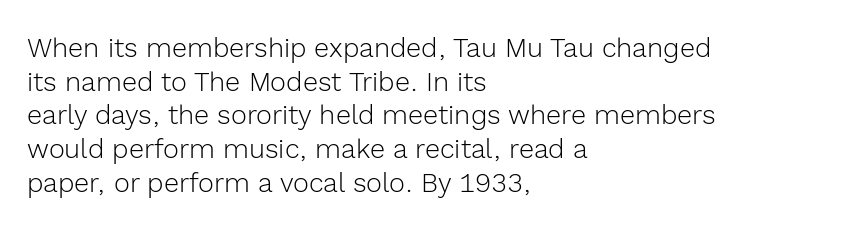
{"italic": "no", "bold": "no", "underline": "no", "align": "left", "line_spacing": "normal", "line_spacing_ratio": 1.25, "letter_spacing": "normal", "letter_spacing_em": 0.0, "glyph_px": 27}
